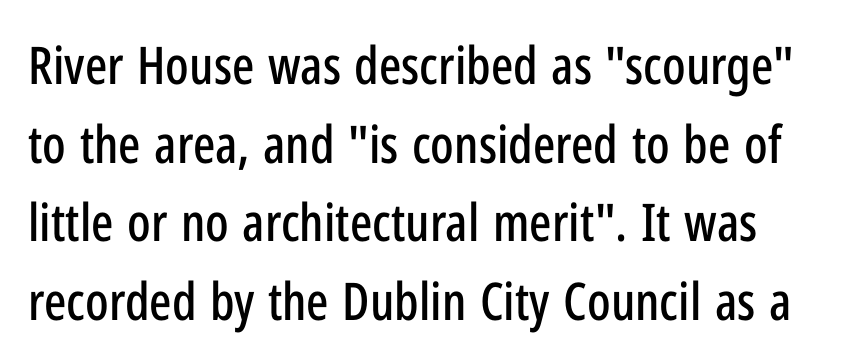
The image shows 52 px condensed sans-serif type, upright; set normal line spacing (1.51x), normal letter spacing, not underlined; low stroke contrast and a medium x-height.
